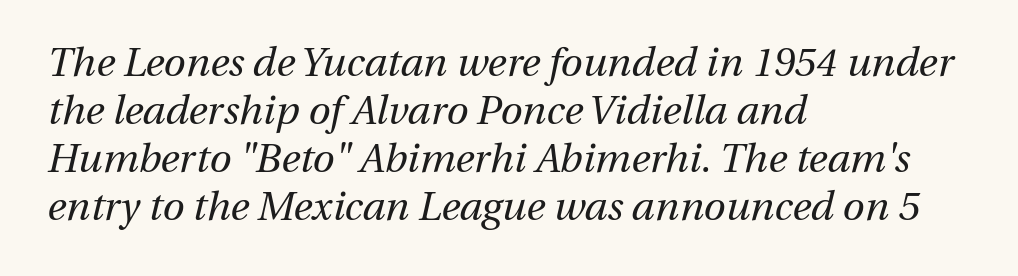
The image shows 40 px regular-weight type, italic (leaning right); set left-aligned, line spacing 1.2x, normal letter spacing, not underlined; medium stroke contrast and a medium x-height.
